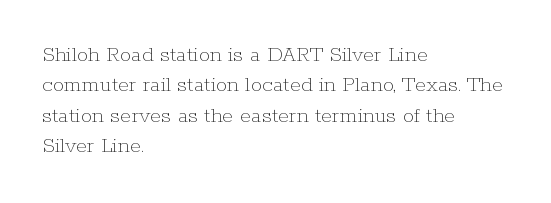
The image shows 23 px text type, upright; set left-aligned, normal line spacing (1.32x), normal letter spacing, not underlined.
